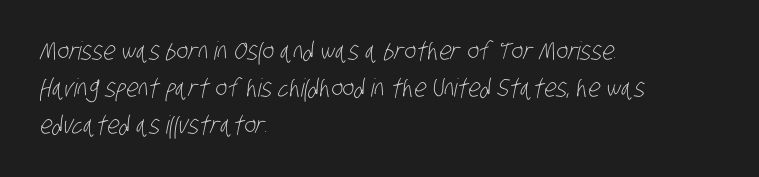
The image shows 25 px text type; set left-aligned, normal line spacing (1.48x), normal letter spacing, not underlined.
